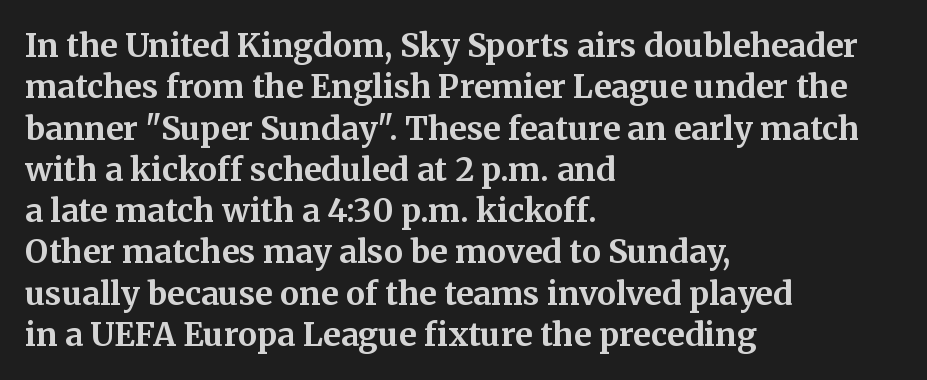
Each row of text sits above clean, open space. This sample uses plain, unmodified letter spacing. The text block is weighted toward the left margin, trailing off unevenly rightward. Typographically, this falls in the serif category. I'd describe the lettering as bold — thick and assertive.
